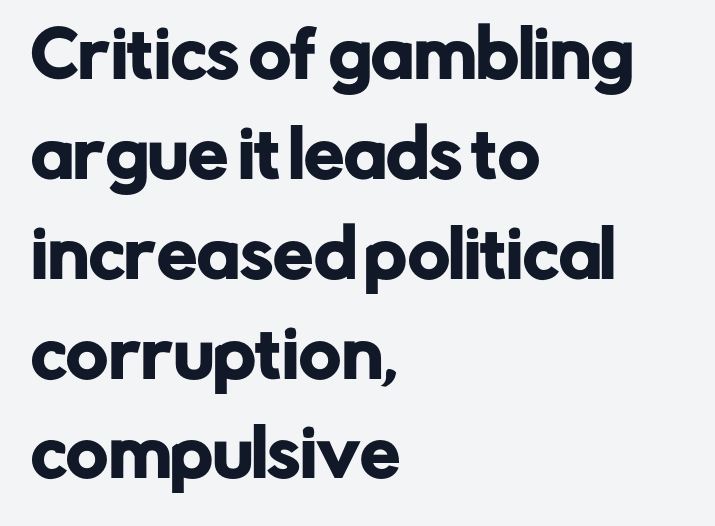
{"serif": "no", "italic": "no", "width": "normal", "stroke_contrast": "low", "x_height": "medium", "monospaced": "no", "underline": "no", "align": "left", "line_spacing": "normal", "line_spacing_ratio": 1.56, "letter_spacing": "normal", "letter_spacing_em": 0.0, "glyph_px": 64}
